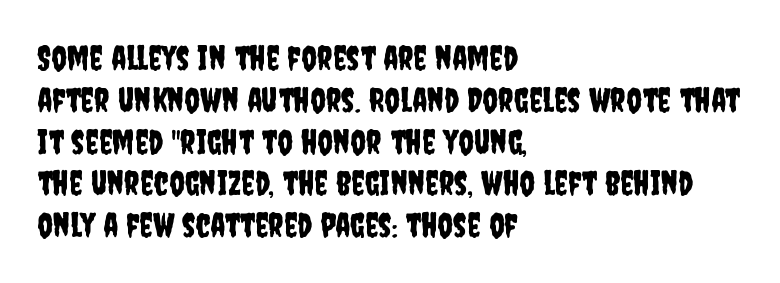
{"serif": "no", "italic": "no", "width": "condensed", "stroke_contrast": "low", "x_height": "large", "monospaced": "no", "underline": "no", "align": "left", "line_spacing_ratio": 1.23, "letter_spacing": "normal", "letter_spacing_em": 0.0, "glyph_px": 34}
